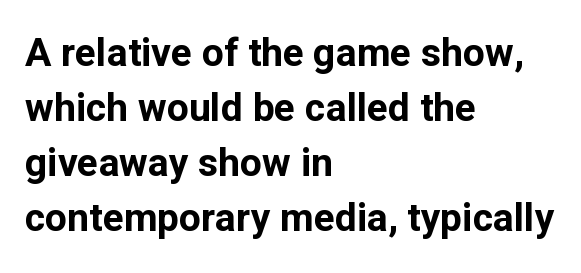
Style check: upright. Descenders hang freely into open space. One glance says typical: line gaps are just what's usual. This sample is left-justified, so line endings fall wherever the words run out. Does the type have serifs? No, each stem ends abruptly. Heavy-handed strokes throughout: this text is bold.
